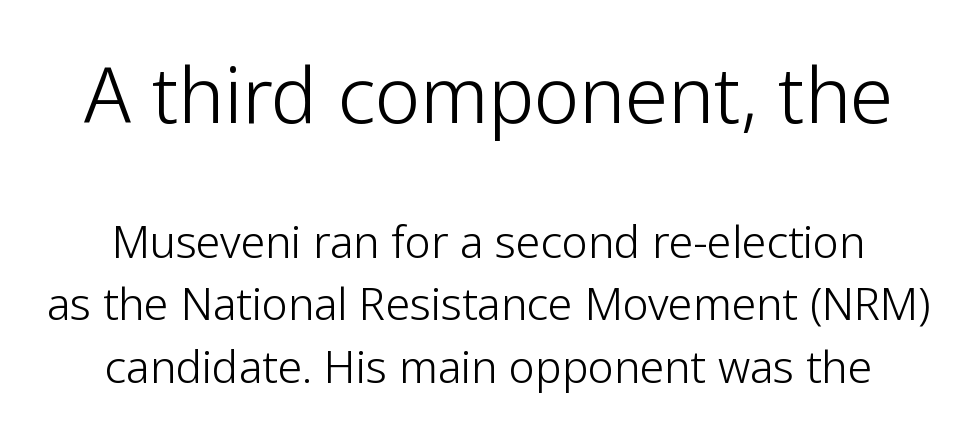
The emphasis by scale lands on block number one, above. Bold? No — there's no thickening of the strokes. The text was rendered using a sans face with plain stroke endings. You could call the tracking neutral — neither tight nor loose.
